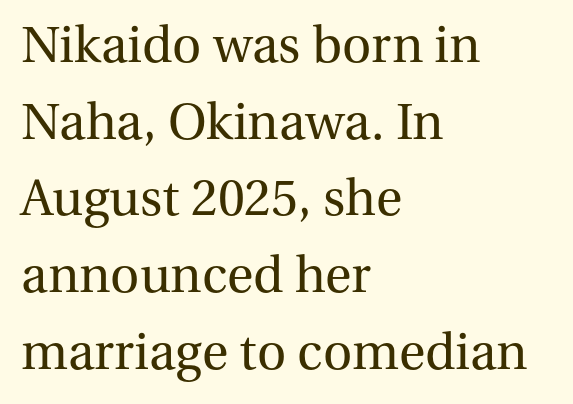
This sample uses an upright cut, with every glyph sitting square on the baseline. Compared with typical body copy, the letter spacing here is the same. Bare-footed words on every line. What kind of face is this? One with serifs. The designer left line spacing at the default. Caption: face not bold, strokes unweighted.
